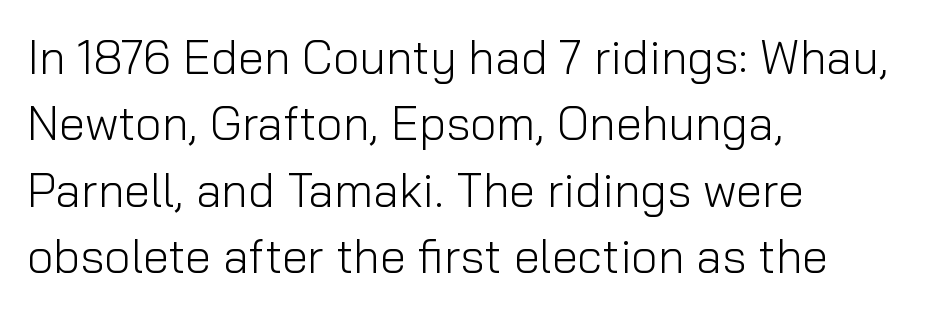
Q: Is the text bold? A: No.
Q: Is the text italic (slanted)? A: No, it is upright.
Q: Is the typeface a serif or a sans-serif typeface? A: Sans-serif.
Q: Is the text underlined? A: No.
Q: How is the paragraph aligned? A: Left-aligned.
Q: Is the spacing between letters normal or unusually wide? A: Normal.
Q: Is the spacing between lines tight, normal or loose? A: Normal.
Q: Width (condensed, normal, or wide)? A: Normal.
Q: Stroke contrast? A: Low.
Q: x-height? A: Medium.
Q: Monospaced? A: No.
